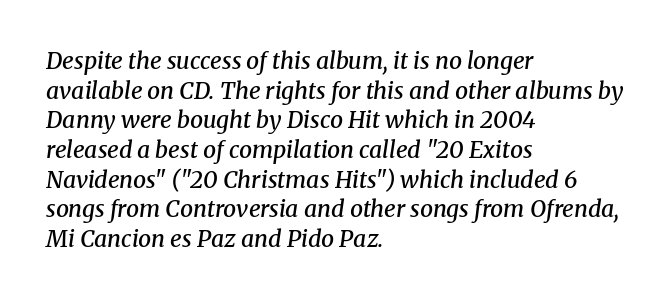
{"italic": "yes", "lean": "right", "slant_degrees": 8, "bold": "semi", "underline": "no", "align": "left", "line_spacing": "normal", "line_spacing_ratio": 1.29, "letter_spacing": "normal", "letter_spacing_em": 0.0, "glyph_px": 23}
